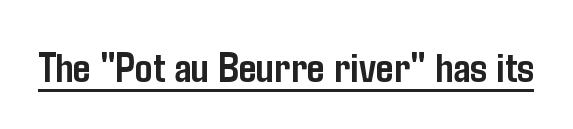
Q: Is the text bold? A: Yes.
Q: Is the text italic (slanted)? A: No, it is upright.
Q: Is the typeface a serif or a sans-serif typeface? A: Sans-serif.
Q: Is the text underlined? A: Yes.
Q: Is the spacing between letters normal or unusually wide? A: Normal.
Q: Width (condensed, normal, or wide)? A: Condensed.
Q: Stroke contrast? A: Low.
Q: x-height? A: Medium.
Q: Monospaced? A: No.
